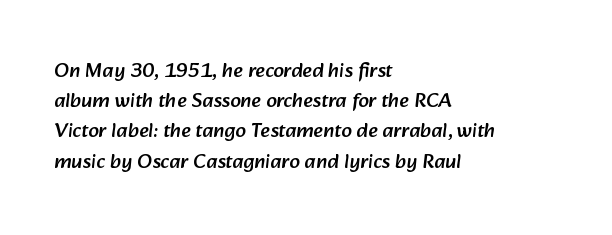
Lines of text with bare space underneath. A classic flush-left, rag-right setting is used for this passage. A typesetter would call this leading conventional body-copy spacing. This rendering leaves character spacing at its baseline value.
